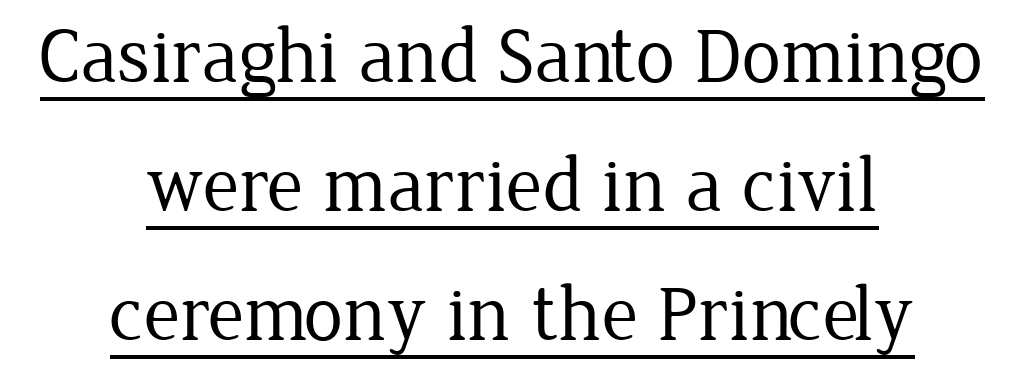
Q: Is the text bold? A: No.
Q: Is the text italic (slanted)? A: No, it is upright.
Q: Is the typeface a serif or a sans-serif typeface? A: Serif.
Q: Is the text underlined? A: Yes.
Q: How is the paragraph aligned? A: Centered.
Q: Is the spacing between letters normal or unusually wide? A: Normal.
Q: Is the spacing between lines tight, normal or loose? A: Normal.
Q: Width (condensed, normal, or wide)? A: Normal.
Q: Stroke contrast? A: Low.
Q: x-height? A: Medium.
Q: Monospaced? A: No.
